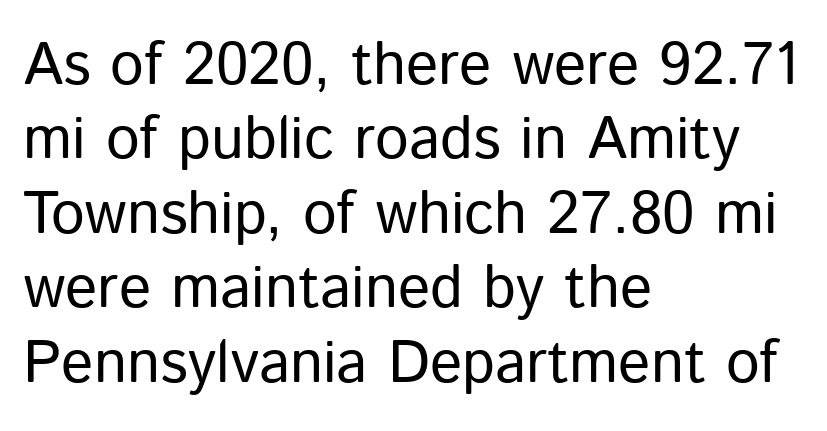
The image shows 60 px regular-weight sans-serif type, upright; set left-aligned, line spacing 1.24x, normal letter spacing, not underlined; low stroke contrast and a medium x-height.
